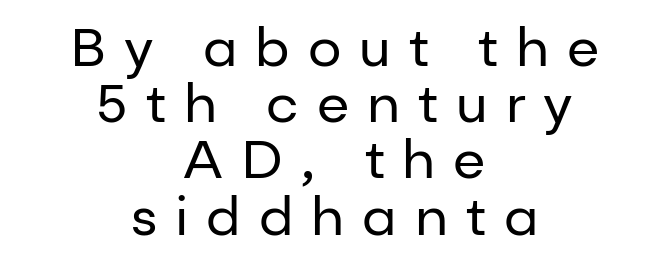
The image shows 53 px regular-weight sans-serif type, upright; set centered, tight line spacing (1.06x), unusually wide letter spacing (+0.34 em), not underlined; low stroke contrast and a medium x-height.
